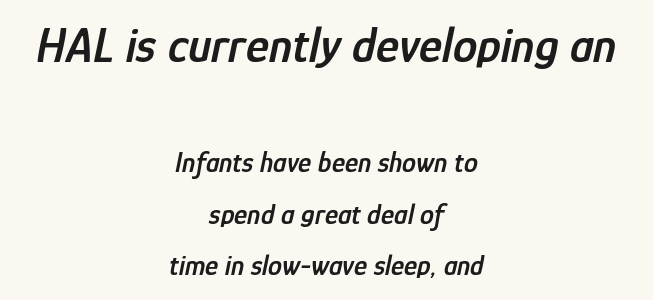
The image shows 49 px semibold, condensed type, italic (leaning right); set centered, line spacing 1.84x, normal letter spacing, not underlined; the first (top) block is 1.75x larger; low stroke contrast and a medium x-height.
